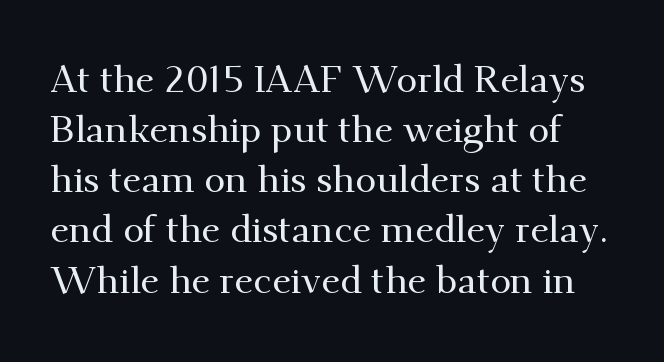
Rule under the text: the space is simply empty. Observe the ordinary spacing: letters are neighbours, not strangers. Varying glyph widths throughout — classic text-font behaviour. Line spacing here is normal. Unlike italic type, these characters show no tilt at all.
